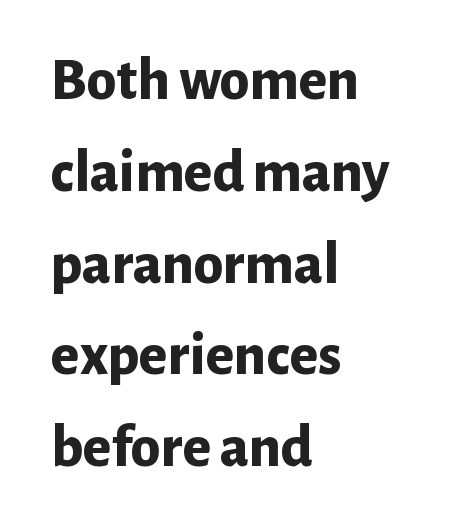
Nobody drew a line under any word here. Heft: maximum for text — a bold. Characters remain perfectly vertical along every line. Rows of type keep a routine distance in the vertical direction. The typeface chosen for these lines omits serifs.
